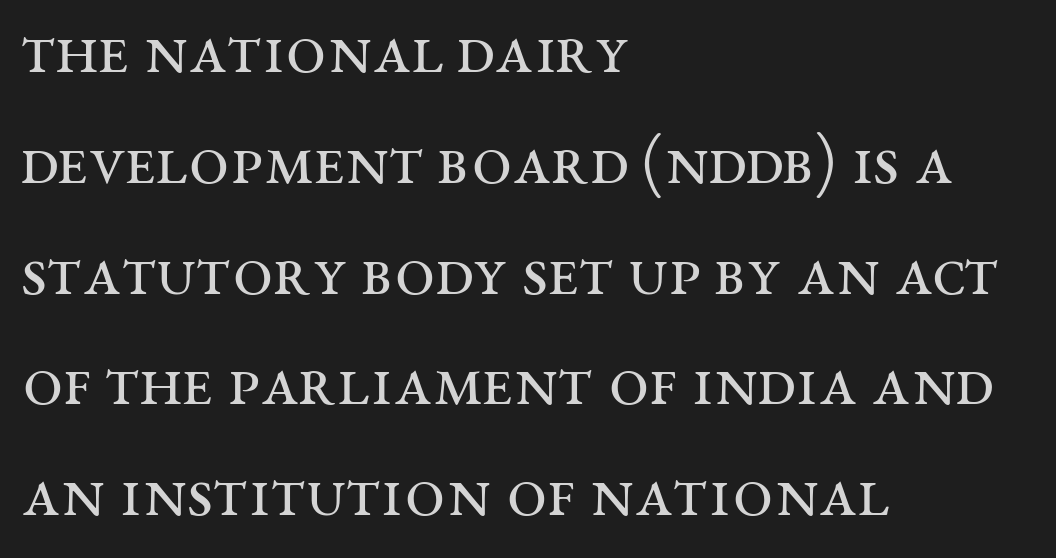
Q: Is the text bold? A: No.
Q: Is the text italic (slanted)? A: No, it is upright.
Q: Is the typeface a serif or a sans-serif typeface? A: Serif.
Q: Is the text underlined? A: No.
Q: How is the paragraph aligned? A: Left-aligned.
Q: Is the spacing between letters normal or unusually wide? A: Normal.
Q: Is the spacing between lines tight, normal or loose? A: Normal.
Q: Width (condensed, normal, or wide)? A: Wide.
Q: Stroke contrast? A: Medium.
Q: x-height? A: Large.
Q: Monospaced? A: No.
